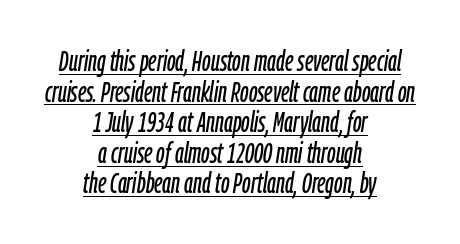
{"italic": "yes", "lean": "right", "slant_degrees": 9, "width": "condensed", "stroke_contrast": "low", "x_height": "medium", "monospaced": "no", "underline": "yes", "align": "center", "line_spacing": "tight", "line_spacing_ratio": 1.09, "letter_spacing": "normal", "letter_spacing_em": 0.0, "glyph_px": 28}
